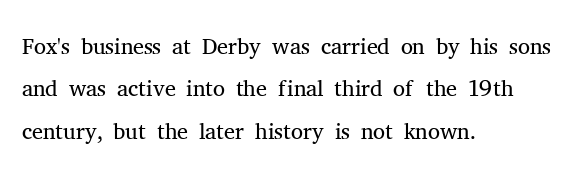
The image shows 34 px light serif type, upright; set left-aligned, normal line spacing (1.25x), normal letter spacing, not underlined; medium stroke contrast and a medium x-height.
